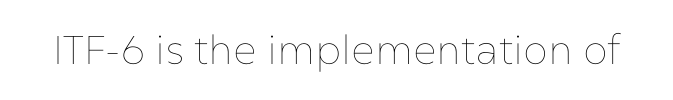
The image shows 40 px thin type, upright; set normal letter spacing, not underlined; low stroke contrast and a medium x-height.
